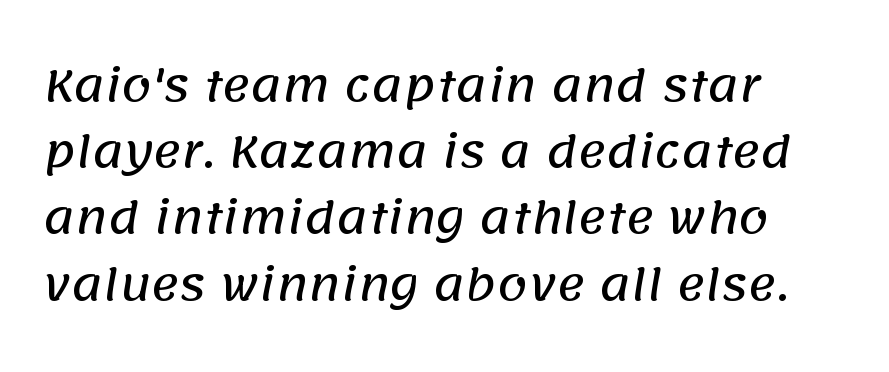
Horizontal bands of white between lines are of average thickness. Do the characters align in a grid? No, the font is proportional. The text was rendered using a sans face with plain stroke endings. Rule under the text: the space is simply empty. Reading down the block, your eye returns to a fixed left position each line.
